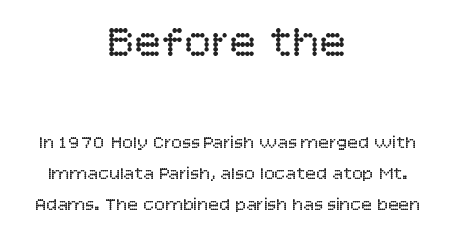
Q: Is the text bold? A: No.
Q: Is the text italic (slanted)? A: No, it is upright.
Q: Is the typeface a serif or a sans-serif typeface? A: Sans-serif.
Q: Is the text underlined? A: No.
Q: How is the paragraph aligned? A: Centered.
Q: Is the spacing between letters normal or unusually wide? A: Normal.
Q: Which block of text is set in a larger size, the first (top) or the second (bottom)? A: The first (top) one.
Q: Width (condensed, normal, or wide)? A: Normal.
Q: Stroke contrast? A: Low.
Q: x-height? A: Large.
Q: Monospaced? A: No.
